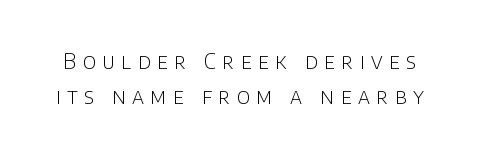
The image shows 21 px text type, upright; set normal line spacing (1.68x), unusually wide letter spacing (+0.31 em), not underlined.
